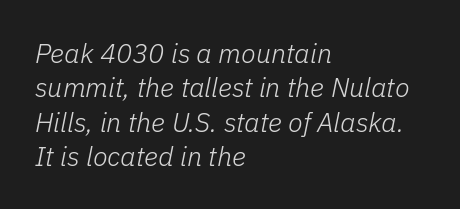
Q: Is the text bold? A: No.
Q: Is the text italic (slanted)? A: Yes, it leans right by about 11 degrees.
Q: Is the text underlined? A: No.
Q: How is the paragraph aligned? A: Left-aligned.
Q: Is the spacing between letters normal or unusually wide? A: Normal.
Q: Is the spacing between lines tight, normal or loose? A: Normal.
